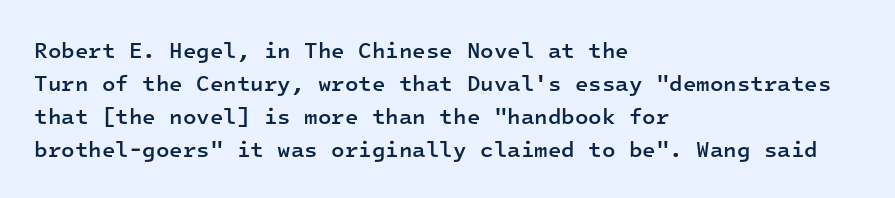
{"italic": "no", "bold": "semi", "underline": "no", "align": "left", "line_spacing": "normal", "line_spacing_ratio": 1.5, "letter_spacing": "normal", "letter_spacing_em": 0.0, "glyph_px": 22}
